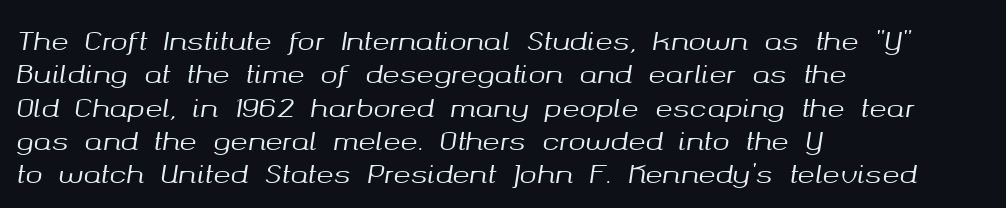
{"italic": "yes", "lean": "right", "slant_degrees": 8, "underline": "no", "align": "left", "line_spacing": "normal", "line_spacing_ratio": 1.28, "letter_spacing": "normal", "letter_spacing_em": 0.0, "glyph_px": 26}
